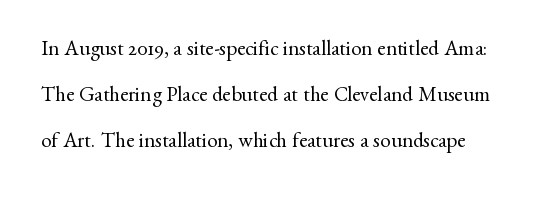
The image shows 21 px text type, upright; set loose line spacing (2.2x), normal letter spacing, not underlined.
